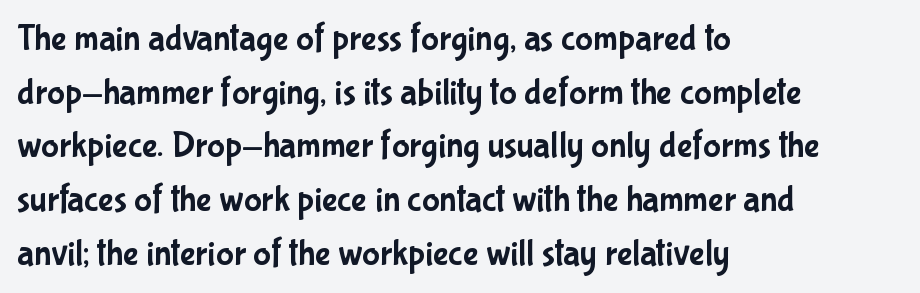
The image shows 37 px condensed sans-serif type, upright; set left-aligned, normal line spacing (1.45x), normal letter spacing, not underlined; low stroke contrast and a medium x-height.
